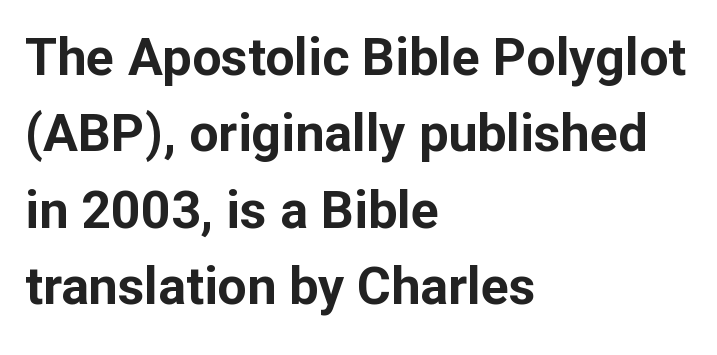
The image shows 52 px bold sans-serif type, upright; set left-aligned, normal line spacing (1.47x), normal letter spacing, not underlined; low stroke contrast and a medium x-height.
